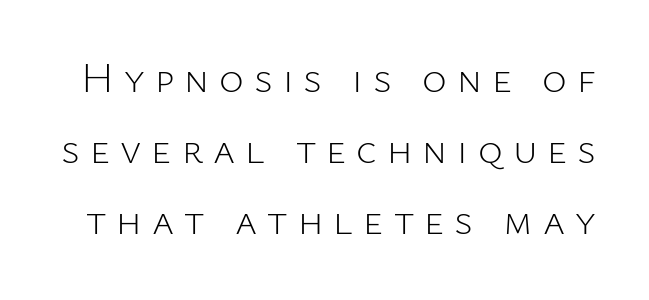
The designer left line spacing at the default. The type sits square on the baseline with zero lean. Letters have the restrained weight of plain body copy at most. Each word looks stretched out because of the extra space between its letters. Think of a printed novel: that variable character pitch is what you see here. The baseline area is clear.
